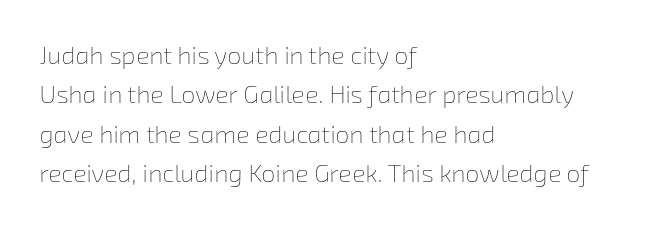
{"bold": "no", "underline": "no", "align": "left", "line_spacing": "normal", "line_spacing_ratio": 1.58, "letter_spacing": "normal", "letter_spacing_em": 0.0, "glyph_px": 25}
